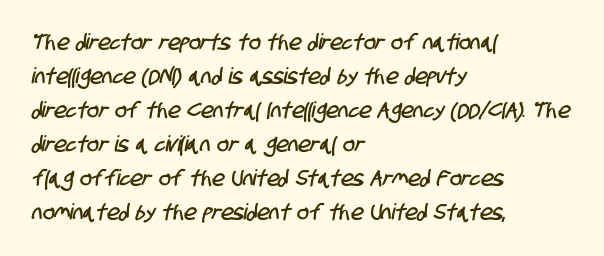
{"underline": "no", "align": "left", "line_spacing": "normal", "line_spacing_ratio": 1.55, "letter_spacing": "normal", "letter_spacing_em": 0.0, "glyph_px": 22}
